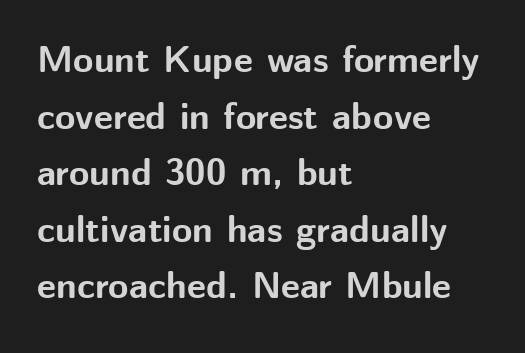
{"serif": "no", "italic": "no", "bold": "yes", "weight": "bold", "width": "normal", "stroke_contrast": "medium", "x_height": "medium", "monospaced": "no", "underline": "no", "align": "left", "line_spacing": "normal", "line_spacing_ratio": 1.53, "letter_spacing": "normal", "letter_spacing_em": 0.0, "glyph_px": 37}
